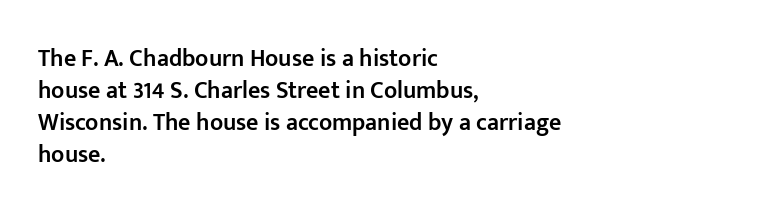
The image shows 24 px text type, upright; set left-aligned, normal line spacing (1.33x), normal letter spacing, not underlined.
